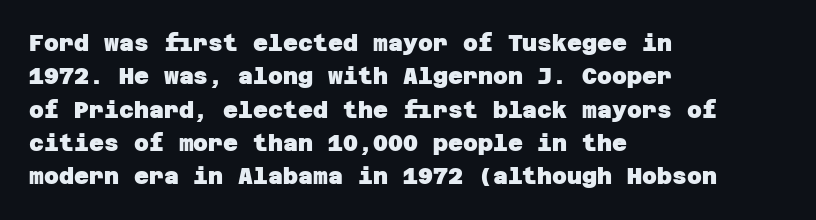
Has an underline been added? It has not. Evenly set lines give the paragraph a standard silhouette. No extra tracking has been applied to these lines. Every letter is thick-stroked: bold, no question. These lines stack with their left ends in a neat column.
